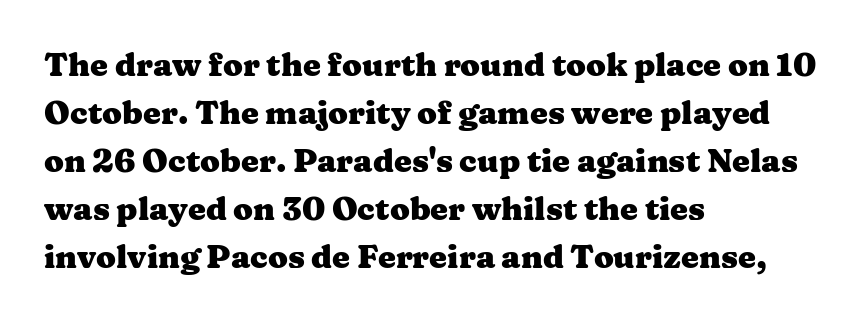
The rendering uses natural spacing where letterforms have individual widths. A bare baseline throughout the passage. Font category for this specimen: serif. Ordinary non-slanted type is in use. The passage shown is emphatically bold. The setting favours the left margin, as ordinary paragraphs usually do.
